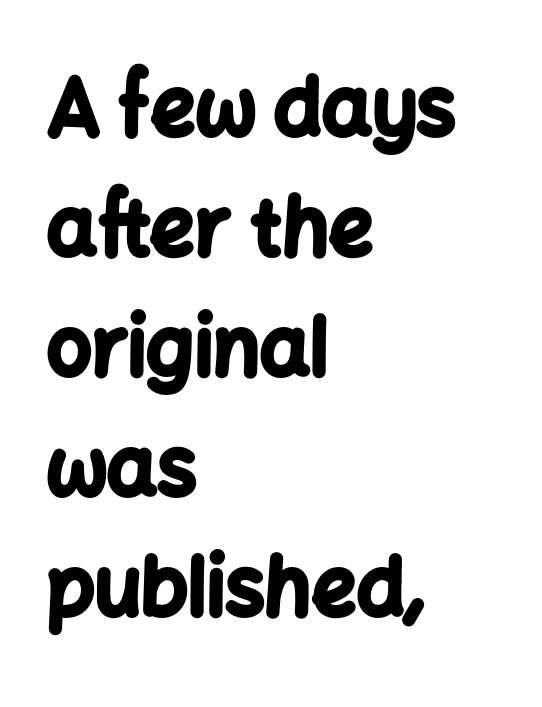
{"serif": "no", "italic": "no", "bold": "yes", "weight": "bold", "width": "normal", "stroke_contrast": "low", "x_height": "medium", "monospaced": "no", "underline": "no", "align": "left", "line_spacing": "normal", "line_spacing_ratio": 1.52, "letter_spacing": "normal", "letter_spacing_em": 0.0, "glyph_px": 79}
